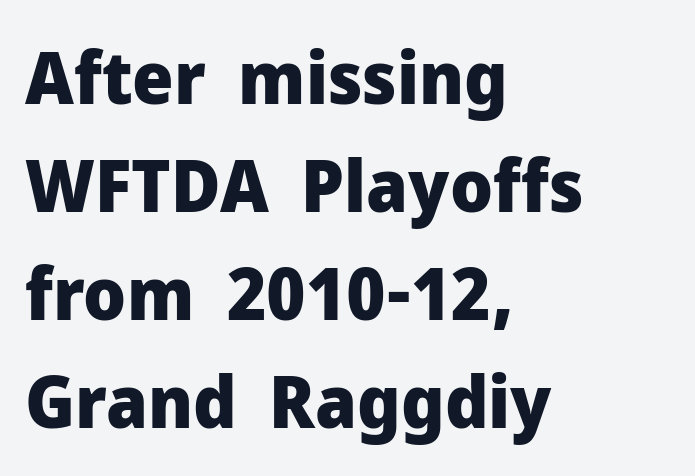
The image shows 73 px heavy sans-serif type, upright; set left-aligned, normal line spacing (1.48x), normal letter spacing, not underlined; low stroke contrast and a medium x-height.
